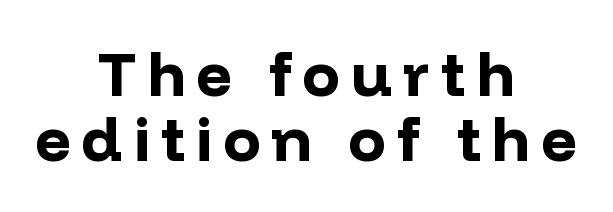
Tightly led — the rows are bunched. In CSS terms this would be text-align: center. A full-strength bold gives these letters their thick strokes. Are there feet on the stems? There aren't — it's a sans. A typesetter would call this proportional, since set widths differ per character. Words float on clear page, feet unadorned.
